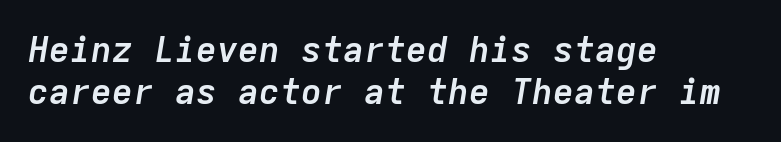
{"italic": "yes", "lean": "right", "slant_degrees": 9, "bold": "yes", "weight": "semibold", "width": "normal", "stroke_contrast": "low", "x_height": "medium", "monospaced": "yes", "underline": "no", "align": "left", "line_spacing_ratio": 1.2, "letter_spacing": "normal", "letter_spacing_em": 0.0, "glyph_px": 35}
